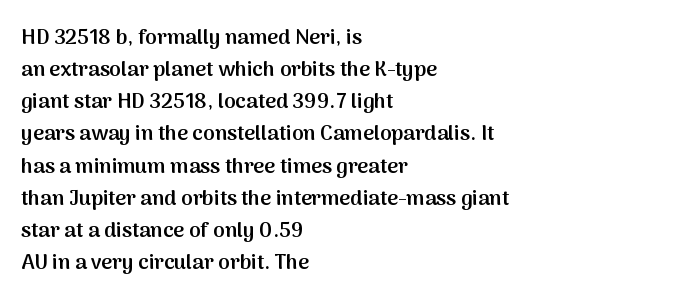
Regular leading. This sample is left-justified, so line endings fall wherever the words run out. Honestly, the letter spacing is just normal — you wouldn't notice it. The glyphs are unaccompanied by any horizontal stroke below them. Every letter is mildly thick-stroked: semibold rather than bold.
